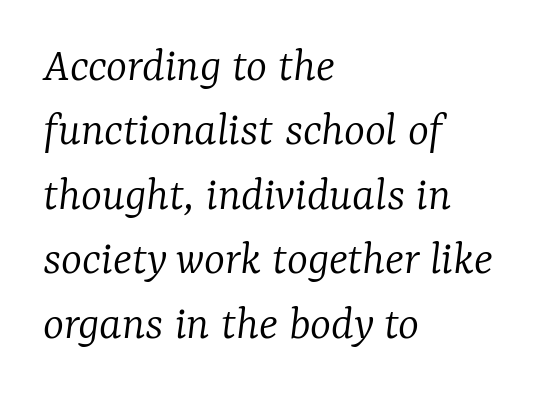
Q: Is the text bold? A: No.
Q: Is the text italic (slanted)? A: Yes, it leans right by about 7 degrees.
Q: Is the typeface a serif or a sans-serif typeface? A: Serif.
Q: Is the text underlined? A: No.
Q: How is the paragraph aligned? A: Left-aligned.
Q: Is the spacing between letters normal or unusually wide? A: Normal.
Q: Is the spacing between lines tight, normal or loose? A: Normal.
Q: Width (condensed, normal, or wide)? A: Normal.
Q: Stroke contrast? A: Low.
Q: x-height? A: Medium.
Q: Monospaced? A: No.
